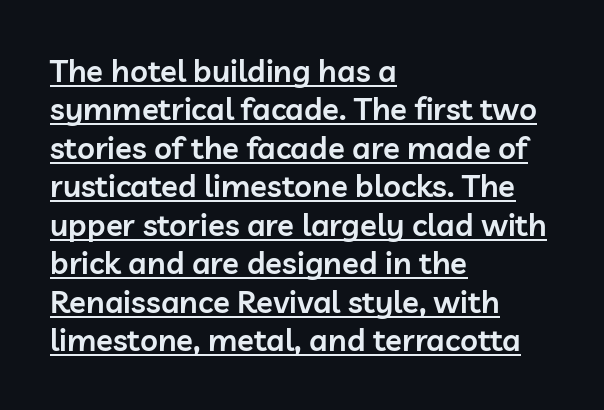
The passage shown has conventional tracking throughout. It's the straight-up-and-down kind of type. Horizontally, the lines are justified to the leading edge only. This sample has the flowing, uneven cadence of proportional lettering. The passage shown is typeset with a sans-serif family.
